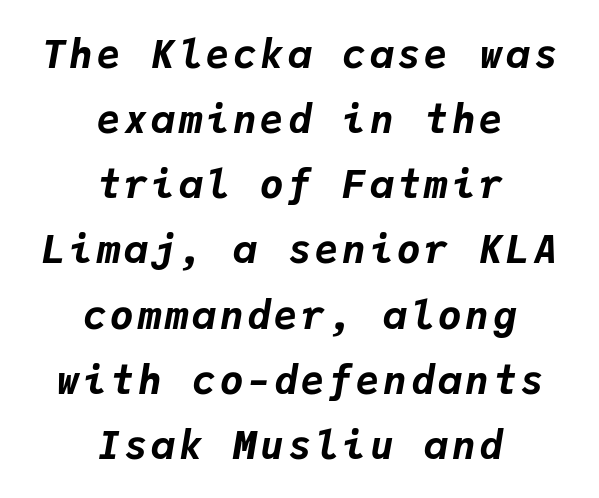
The image shows 39 px bold type, italic (leaning right), monospaced; set centered, normal line spacing (1.67x), not underlined; low stroke contrast and a medium x-height.
